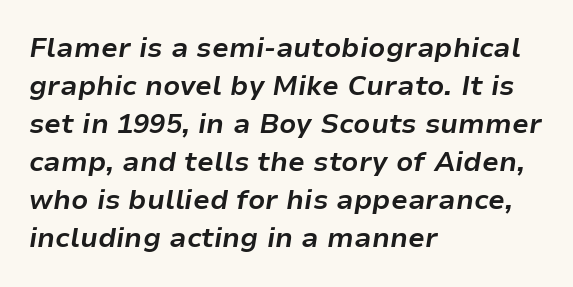
{"italic": "yes", "lean": "right", "slant_degrees": 9, "bold": "yes", "underline": "no", "align": "left", "line_spacing": "normal", "line_spacing_ratio": 1.41, "letter_spacing": "normal", "letter_spacing_em": 0.0, "glyph_px": 27}
